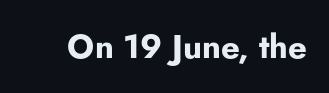
Q: Is the text bold? A: Yes.
Q: Is the text italic (slanted)? A: No, it is upright.
Q: Is the typeface a serif or a sans-serif typeface? A: Sans-serif.
Q: Is the text underlined? A: No.
Q: Is the spacing between letters normal or unusually wide? A: Normal.
Q: Width (condensed, normal, or wide)? A: Normal.
Q: Stroke contrast? A: Low.
Q: x-height? A: Small.
Q: Monospaced? A: No.
